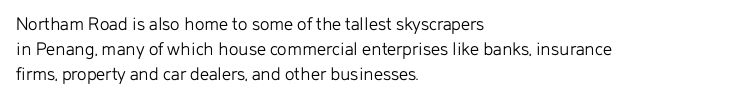
The image shows 20 px text type, upright; set left-aligned, line spacing 1.24x, normal letter spacing, not underlined.
